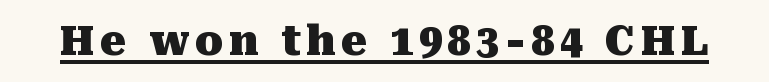
The image shows 41 px heavy serif type, upright; set underlined; medium stroke contrast and a medium x-height.
